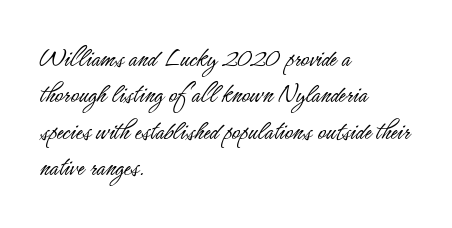
The image shows 28 px light, condensed sans-serif type; set left-aligned, normal line spacing (1.3x), normal letter spacing, not underlined; low stroke contrast and a small x-height.
